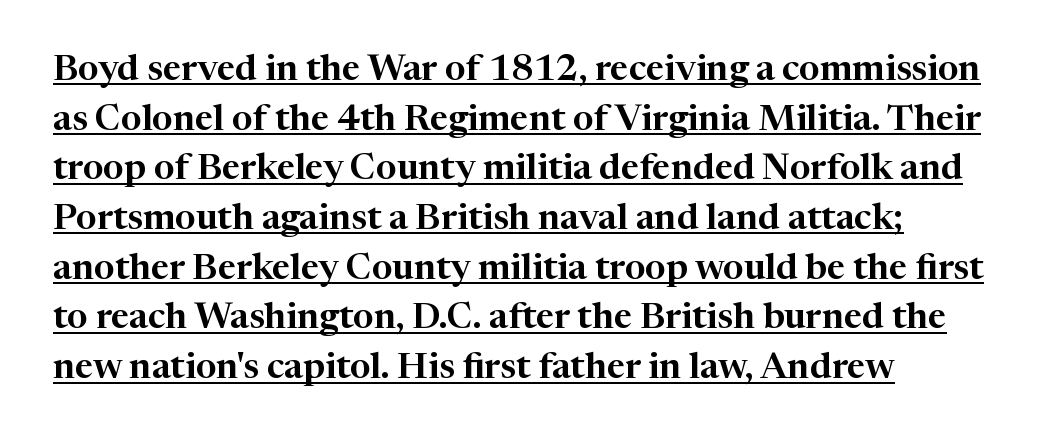
Q: Is the text italic (slanted)? A: No, it is upright.
Q: Is the typeface a serif or a sans-serif typeface? A: Serif.
Q: Is the text underlined? A: Yes.
Q: How is the paragraph aligned? A: Left-aligned.
Q: Is the spacing between letters normal or unusually wide? A: Normal.
Q: Is the spacing between lines tight, normal or loose? A: Normal.
Q: Width (condensed, normal, or wide)? A: Normal.
Q: Stroke contrast? A: High.
Q: x-height? A: Medium.
Q: Monospaced? A: No.
